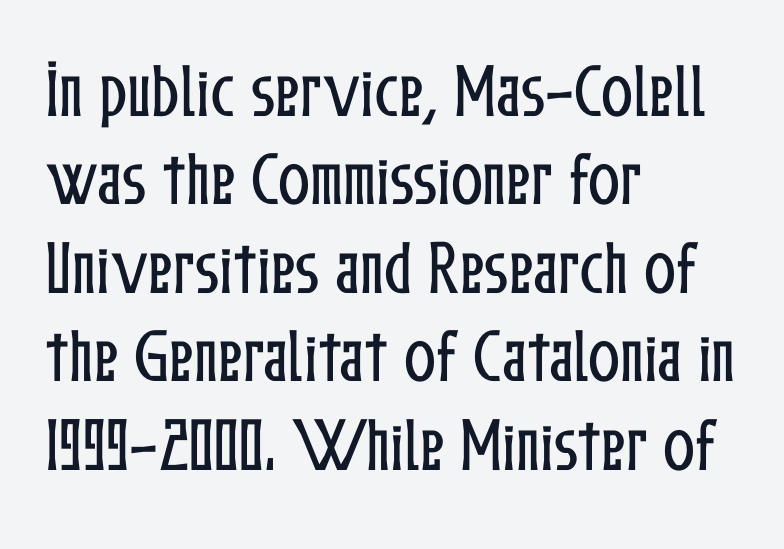
The image shows 59 px condensed type, upright; set left-aligned, normal line spacing (1.5x), normal letter spacing, not underlined; low stroke contrast and a medium x-height.
